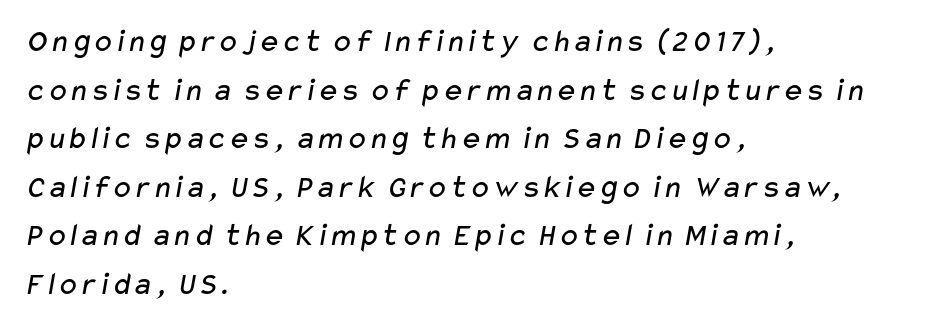
{"serif": "no", "bold": "no", "weight": "regular", "width": "wide", "stroke_contrast": "low", "x_height": "medium", "monospaced": "no", "underline": "no", "align": "left", "line_spacing": "normal", "line_spacing_ratio": 1.47, "letter_spacing": "normal", "letter_spacing_em": 0.0, "glyph_px": 33}
